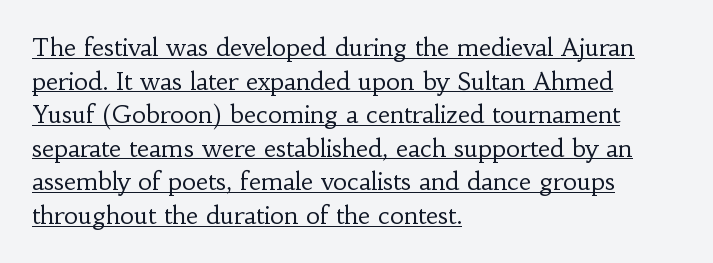
{"italic": "no", "bold": "no", "underline": "yes", "align": "left", "line_spacing": "normal", "line_spacing_ratio": 1.4, "letter_spacing": "normal", "letter_spacing_em": 0.0, "glyph_px": 24}
